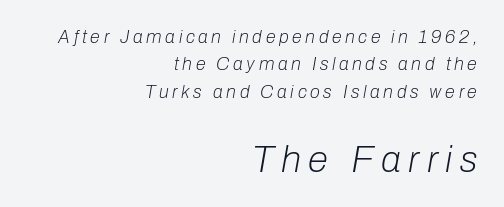
Q: Is the text bold? A: No.
Q: Is the text italic (slanted)? A: Yes, it leans right by about 10 degrees.
Q: Is the text underlined? A: No.
Q: How is the paragraph aligned? A: Right-aligned.
Q: Is the spacing between letters normal or unusually wide? A: Unusually wide.
Q: Is the spacing between lines tight, normal or loose? A: Normal.
Q: Which block of text is set in a larger size, the first (top) or the second (bottom)? A: The second (bottom) one.
Q: Width (condensed, normal, or wide)? A: Normal.
Q: Stroke contrast? A: Low.
Q: x-height? A: Medium.
Q: Monospaced? A: No.
